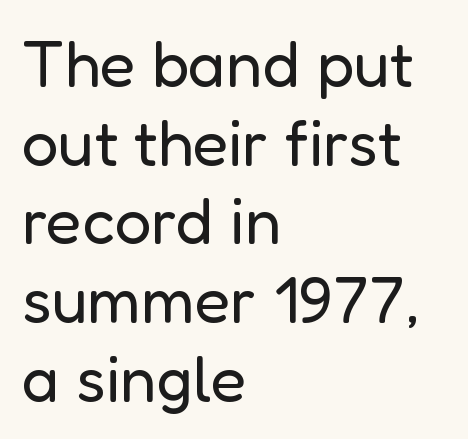
The glyphs in this specimen are sans serif. The font sits on the lighter half of the weight spectrum, regular included. The strip under each line holds only bare page. Characters follow at the spacing the type designer built in. Each letter keeps its own natural width here, so spacing adapts to shape. Alignment: flush left.
